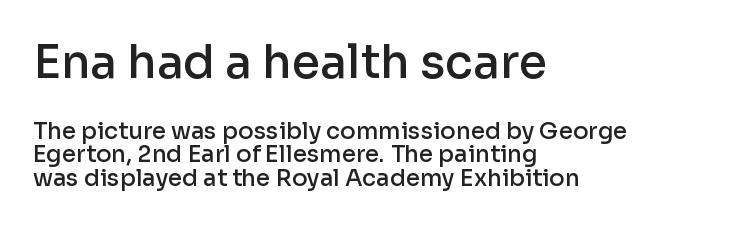
{"serif": "no", "italic": "no", "bold": "semi", "weight": "semibold", "width": "normal", "stroke_contrast": "low", "x_height": "medium", "monospaced": "no", "underline": "no", "align": "left", "line_spacing": "tight", "line_spacing_ratio": 1.01, "letter_spacing": "normal", "letter_spacing_em": 0.0, "larger_block": "first", "size_ratio": 2.0, "glyph_px": 46}
